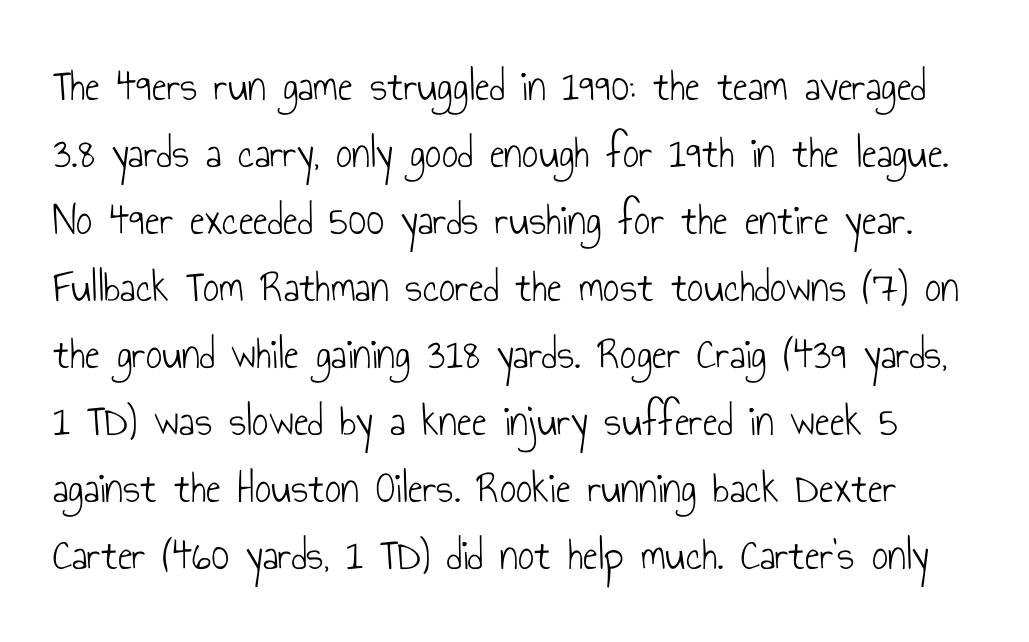
The image shows 45 px light, condensed sans-serif type, upright; set normal line spacing (1.49x), normal letter spacing, not underlined; low stroke contrast and a small x-height.
